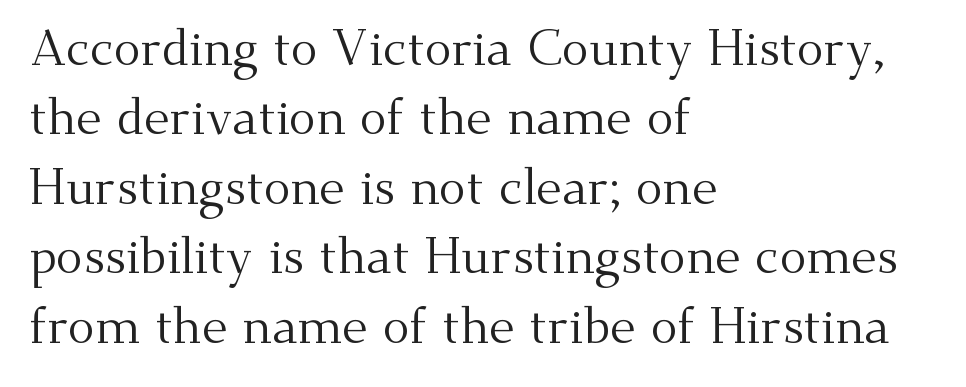
Q: Is the text bold? A: No.
Q: Is the text italic (slanted)? A: No, it is upright.
Q: Is the typeface a serif or a sans-serif typeface? A: Serif.
Q: Is the text underlined? A: No.
Q: How is the paragraph aligned? A: Left-aligned.
Q: Is the spacing between letters normal or unusually wide? A: Normal.
Q: Is the spacing between lines tight, normal or loose? A: Normal.
Q: Width (condensed, normal, or wide)? A: Normal.
Q: Stroke contrast? A: Medium.
Q: x-height? A: Small.
Q: Monospaced? A: No.
